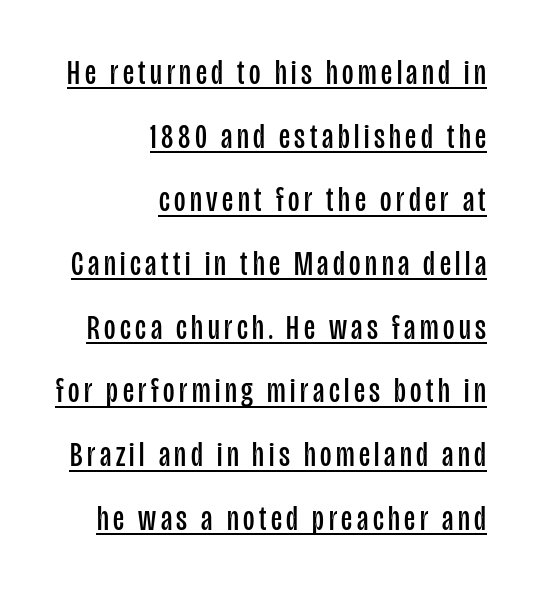
{"serif": "no", "italic": "no", "bold": "no", "weight": "regular", "width": "condensed", "stroke_contrast": "low", "x_height": "large", "monospaced": "no", "underline": "yes", "align": "right", "line_spacing_ratio": 1.82, "glyph_px": 35}
